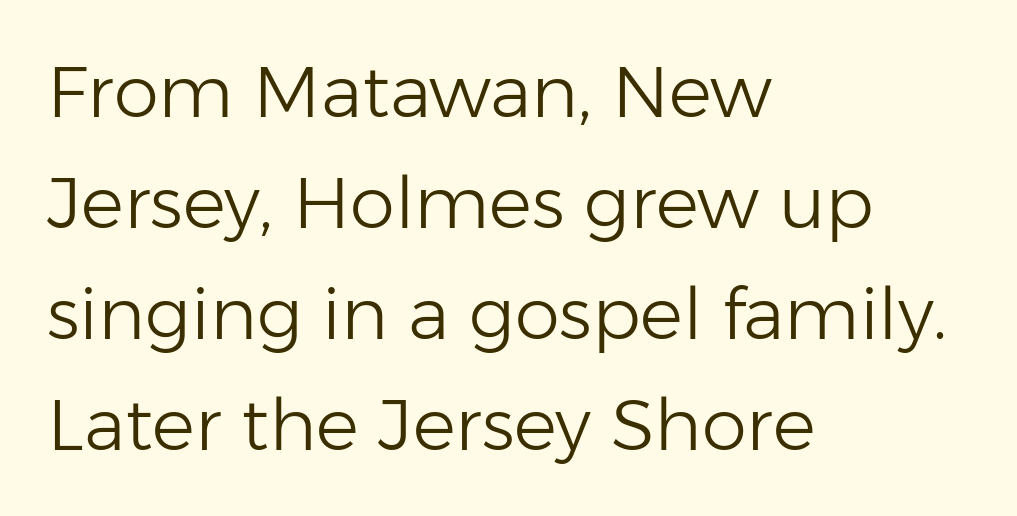
Q: Is the text bold? A: No.
Q: Is the text italic (slanted)? A: No, it is upright.
Q: Is the typeface a serif or a sans-serif typeface? A: Sans-serif.
Q: Is the text underlined? A: No.
Q: How is the paragraph aligned? A: Left-aligned.
Q: Is the spacing between letters normal or unusually wide? A: Normal.
Q: Is the spacing between lines tight, normal or loose? A: Normal.
Q: Width (condensed, normal, or wide)? A: Normal.
Q: Stroke contrast? A: Low.
Q: x-height? A: Medium.
Q: Monospaced? A: No.
